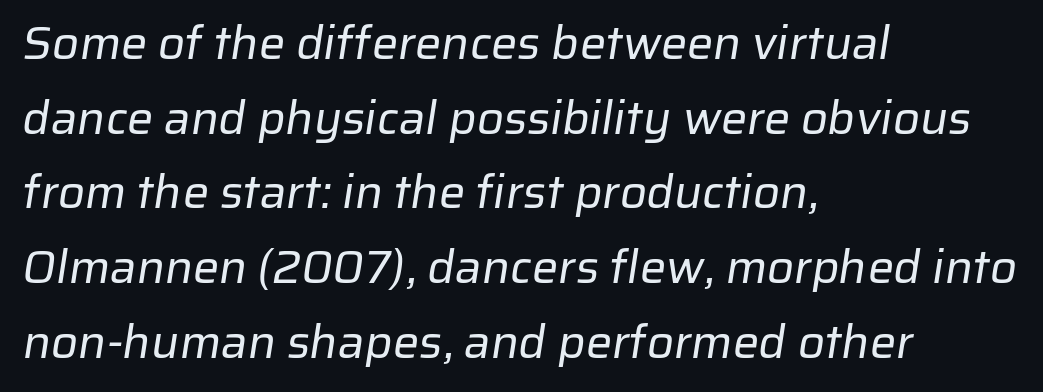
{"serif": "no", "bold": "no", "weight": "regular", "width": "normal", "stroke_contrast": "low", "x_height": "medium", "monospaced": "no", "underline": "no", "align": "left", "line_spacing": "normal", "line_spacing_ratio": 1.59, "letter_spacing": "normal", "letter_spacing_em": 0.0, "glyph_px": 47}
